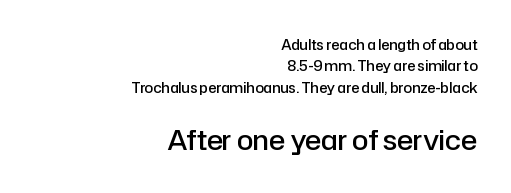
{"italic": "no", "bold": "semi", "underline": "no", "align": "right", "line_spacing": "normal", "line_spacing_ratio": 1.53, "letter_spacing": "normal", "letter_spacing_em": 0.0, "larger_block": "second", "size_ratio": 1.93, "glyph_px": 27}
